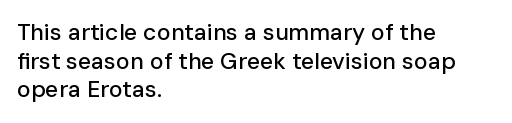
Each line starts at the same left margin while the right side varies. This sample uses plain, unmodified letter spacing. Only glyphs here, with clear space below each row. The letters stand upright; this is a roman face.
